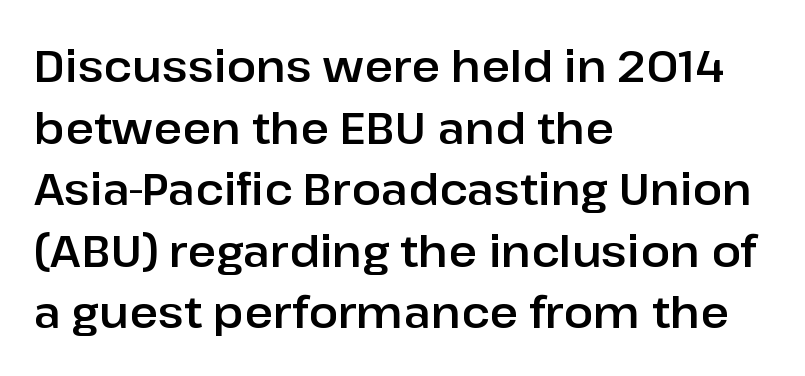
There is no visible air inserted between adjacent glyphs. The glyphs are unaccompanied by any horizontal stroke below them. Do the characters align in a grid? No, the font is proportional. Each new line begins a customary step beneath the previous one.
